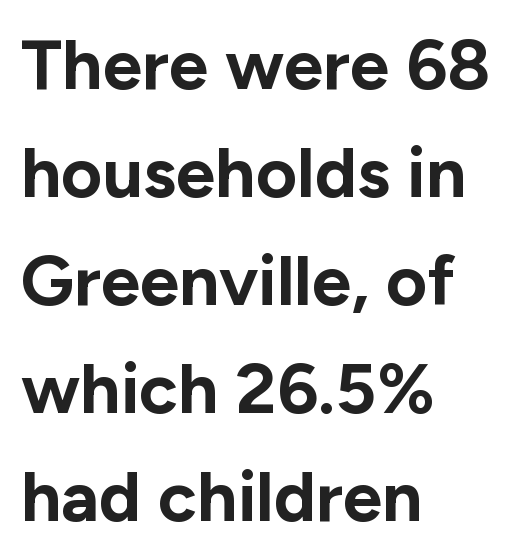
Only glyphs here, with clear space below each row. A typesetter would call this proportional, since set widths differ per character. Emphasis by weight is at full strength: bold. The lettering stays uniformly vertical, giving the passage a roman look.
